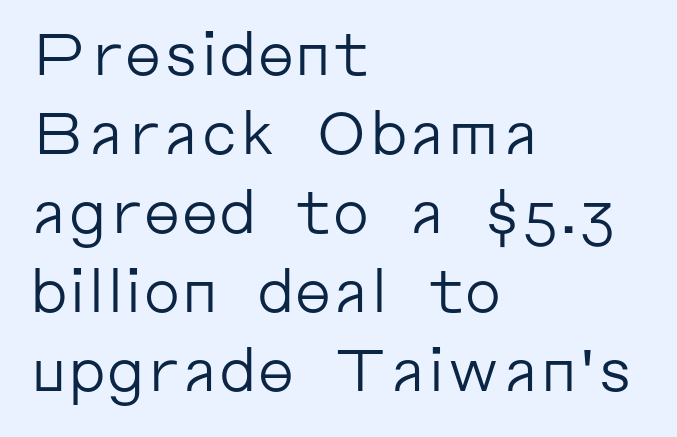
Q: Is the text bold? A: No.
Q: Is the text italic (slanted)? A: No, it is upright.
Q: Is the typeface a serif or a sans-serif typeface? A: Sans-serif.
Q: Is the text underlined? A: No.
Q: How is the paragraph aligned? A: Left-aligned.
Q: Is the spacing between letters normal or unusually wide? A: Normal.
Q: Is the spacing between lines tight, normal or loose? A: Normal.
Q: Width (condensed, normal, or wide)? A: Normal.
Q: Stroke contrast? A: Low.
Q: x-height? A: Medium.
Q: Monospaced? A: No.
